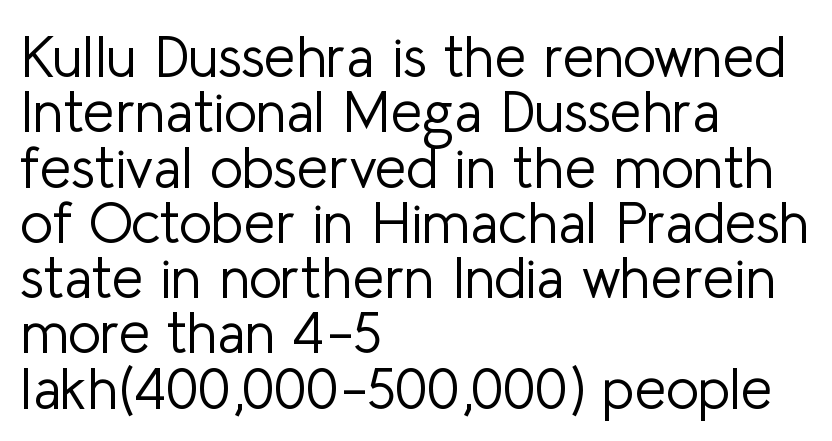
{"serif": "no", "italic": "no", "bold": "no", "weight": "light", "width": "normal", "stroke_contrast": "low", "x_height": "medium", "monospaced": "no", "underline": "no", "align": "left", "line_spacing": "tight", "line_spacing_ratio": 0.97, "letter_spacing": "normal", "letter_spacing_em": 0.0, "glyph_px": 57}
